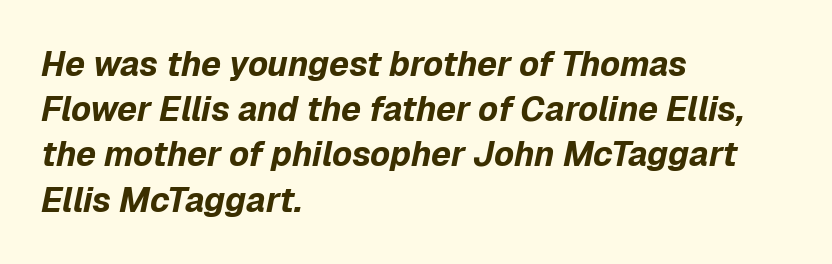
Q: Is the text bold? A: Yes.
Q: Is the text italic (slanted)? A: Yes, it leans right by about 12 degrees.
Q: Is the text underlined? A: No.
Q: How is the paragraph aligned? A: Left-aligned.
Q: Is the spacing between letters normal or unusually wide? A: Normal.
Q: Is the spacing between lines tight, normal or loose? A: Normal.
Q: Width (condensed, normal, or wide)? A: Normal.
Q: Stroke contrast? A: Low.
Q: x-height? A: Medium.
Q: Monospaced? A: No.
